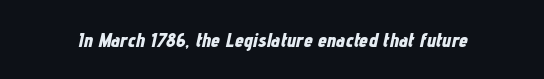
The image shows 20 px bold type, italic (leaning right); set normal letter spacing, not underlined.
